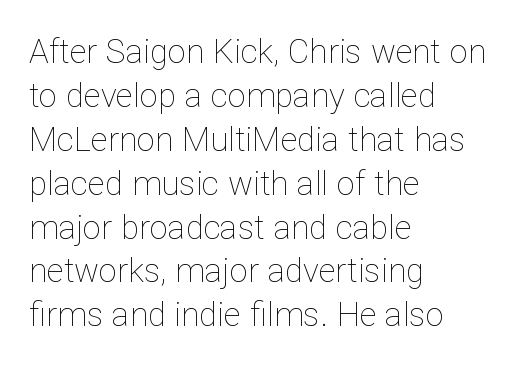
Caption: face not bold, strokes unweighted. Think of a printed novel: that variable character pitch is what you see here. The gap between lines stays unmarked. Casual observation: everything's shoved over to the left. The designer left line spacing at the default. Does the lettering tilt? It doesn't — this is upright.
